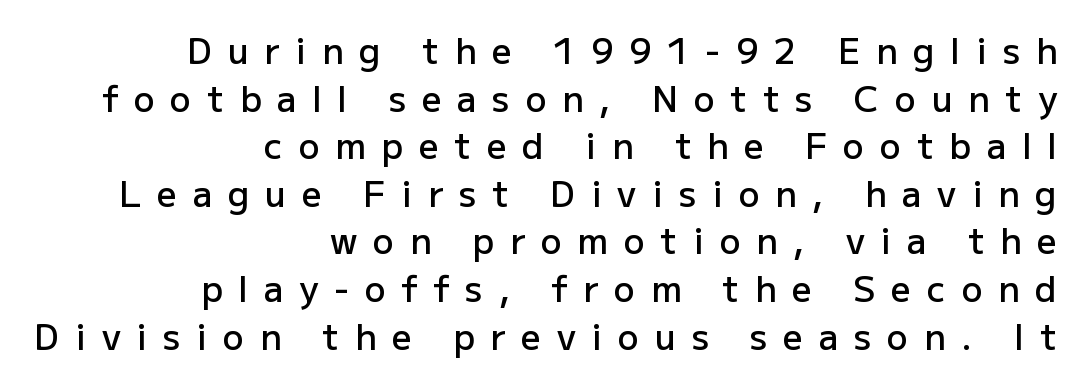
The lettering holds an erect, upright posture throughout. Underlining? Definitely not there. Which margin do the lines hug? The right one — the left edge is uneven. This is sans-serif lettering, the kind often seen on screens and signage.
